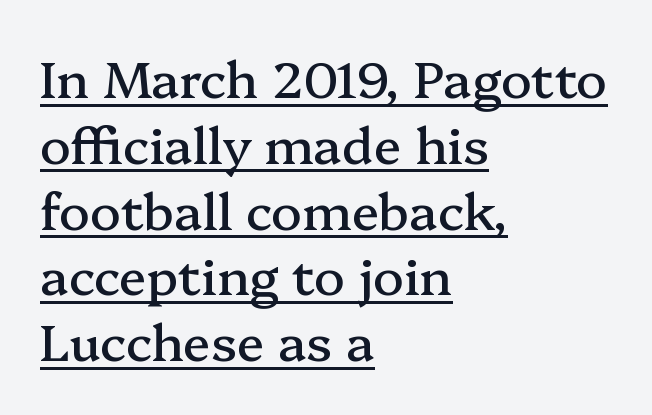
Quick note: not italic, upright. Looks like regular typesetting: each glyph gets only the width it needs. This sample uses plain, unmodified letter spacing. The passage shown is underscored from start to finish.
